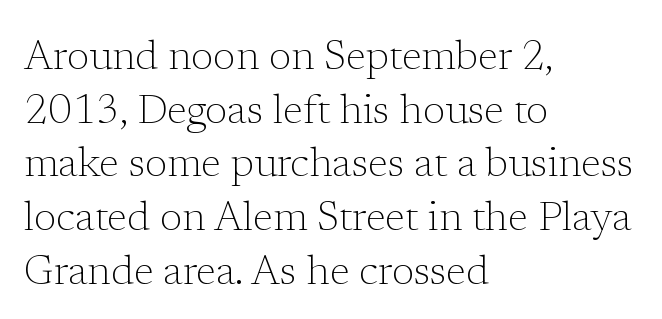
{"serif": "yes", "italic": "no", "bold": "no", "weight": "light", "width": "normal", "stroke_contrast": "low", "x_height": "medium", "monospaced": "no", "underline": "no", "align": "left", "line_spacing": "normal", "line_spacing_ratio": 1.31, "letter_spacing": "normal", "letter_spacing_em": 0.0, "glyph_px": 41}
